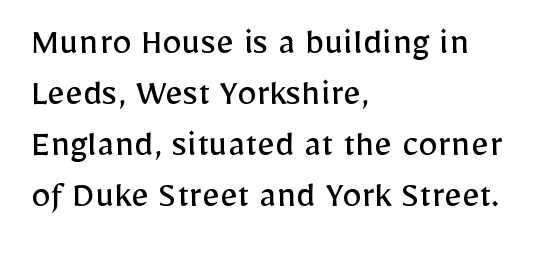
{"serif": "no", "italic": "no", "bold": "no", "weight": "regular", "width": "normal", "stroke_contrast": "low", "x_height": "medium", "monospaced": "no", "underline": "no", "align": "left", "line_spacing": "normal", "line_spacing_ratio": 1.31, "letter_spacing": "normal", "letter_spacing_em": 0.0, "glyph_px": 39}
